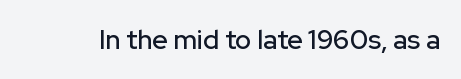
{"italic": "no", "underline": "no", "letter_spacing": "normal", "letter_spacing_em": 0.0, "glyph_px": 27}
